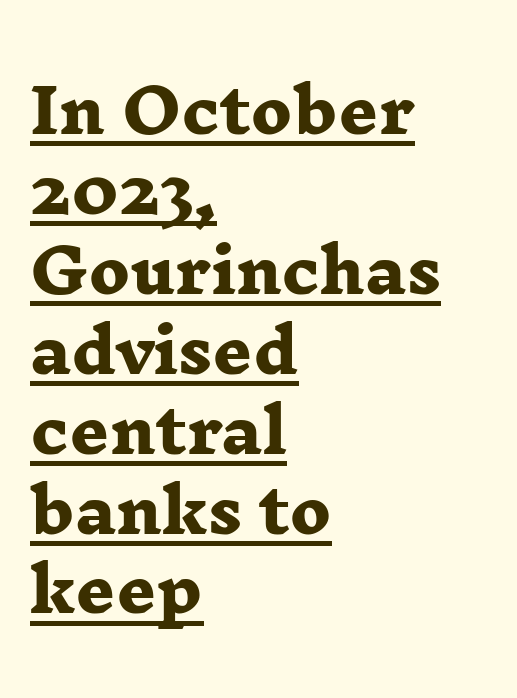
The image shows 61 px heavy, wide serif type; set left-aligned, normal line spacing (1.31x), normal letter spacing, underlined; low stroke contrast and a medium x-height.
